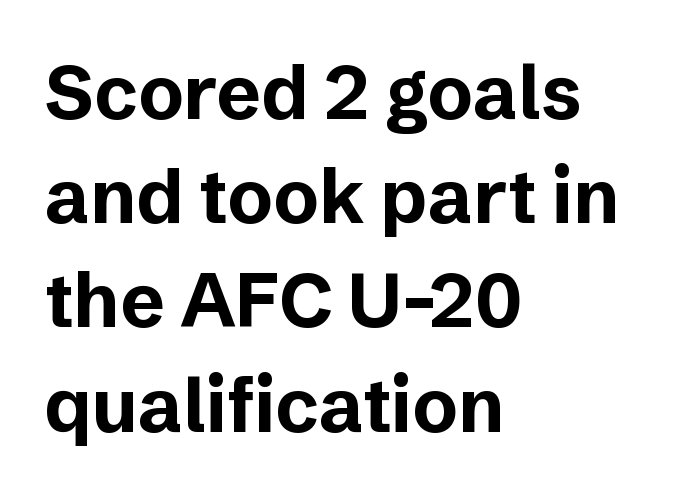
{"serif": "no", "italic": "no", "bold": "yes", "weight": "bold", "width": "normal", "stroke_contrast": "low", "x_height": "medium", "monospaced": "no", "underline": "no", "align": "left", "line_spacing": "normal", "line_spacing_ratio": 1.39, "letter_spacing": "normal", "letter_spacing_em": 0.0, "glyph_px": 75}
